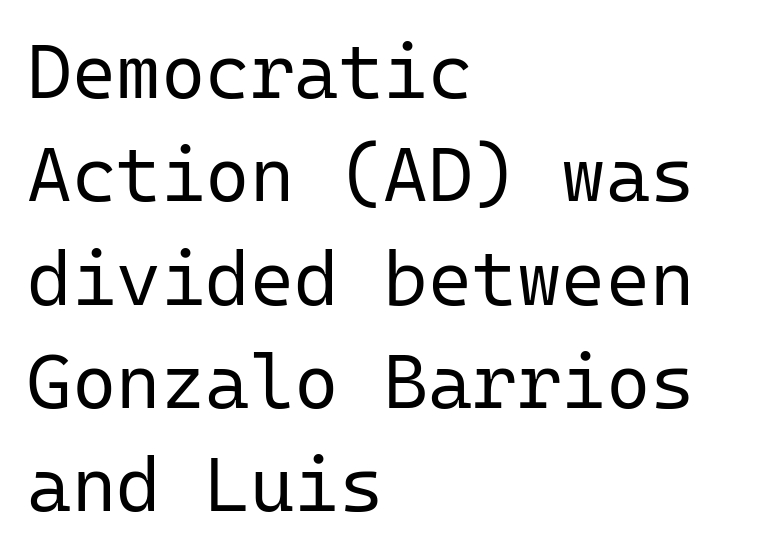
The image shows 76 px regular-weight sans-serif type, upright, monospaced; set left-aligned, normal line spacing (1.36x), normal letter spacing, not underlined; low stroke contrast and a medium x-height.
